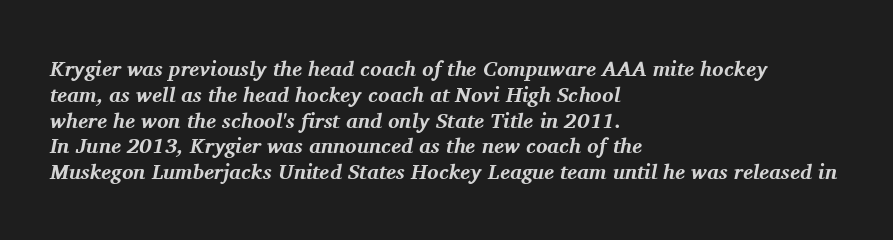
{"italic": "yes", "lean": "right", "slant_degrees": 11, "bold": "yes", "underline": "no", "align": "left", "line_spacing_ratio": 1.23, "letter_spacing": "normal", "letter_spacing_em": 0.0, "glyph_px": 21}
